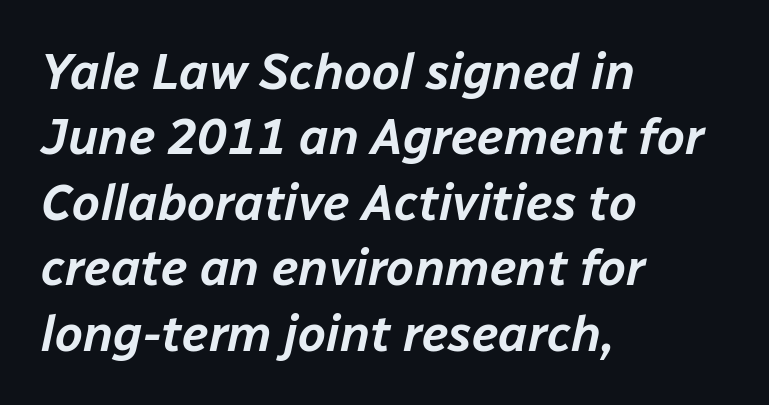
The image shows 50 px text type, italic (leaning right); set left-aligned, normal line spacing (1.31x), normal letter spacing, not underlined; low stroke contrast and a medium x-height.
